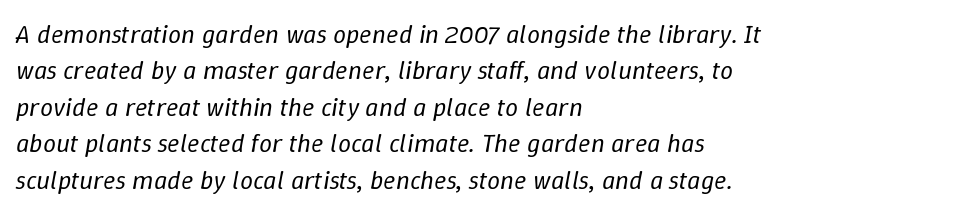
Q: Is the text bold? A: No.
Q: Is the text italic (slanted)? A: Yes, it leans right by about 9 degrees.
Q: Is the text underlined? A: No.
Q: How is the paragraph aligned? A: Left-aligned.
Q: Is the spacing between letters normal or unusually wide? A: Normal.
Q: Is the spacing between lines tight, normal or loose? A: Normal.
